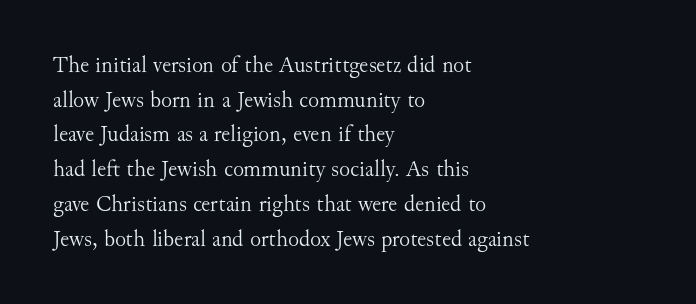
The image shows 23 px text type, upright; set left-aligned, normal line spacing (1.51x), normal letter spacing, not underlined.
